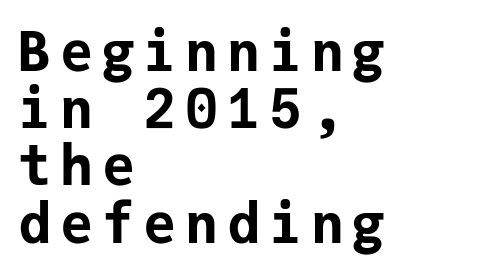
{"serif": "no", "italic": "no", "bold": "yes", "weight": "bold", "width": "normal", "stroke_contrast": "low", "x_height": "medium", "monospaced": "yes", "underline": "no", "align": "left", "line_spacing": "tight", "line_spacing_ratio": 1.04, "glyph_px": 55}
